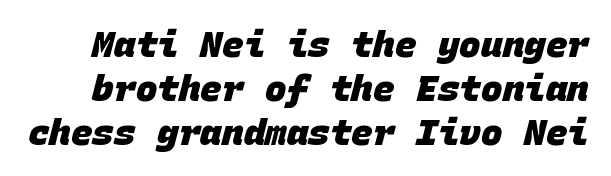
Heavy-handed strokes throughout: this text is bold. You could call the tracking neutral — neither tight nor loose. Font category for this specimen: sans-serif. Monospaced: the letters line up in strict vertical columns.
